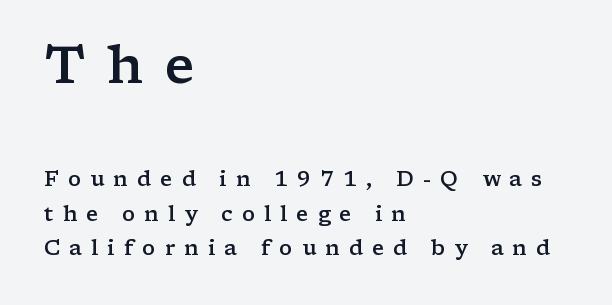
{"serif": "yes", "italic": "no", "bold": "semi", "weight": "semibold", "width": "wide", "stroke_contrast": "low", "x_height": "medium", "monospaced": "no", "underline": "no", "align": "left", "line_spacing": "normal", "line_spacing_ratio": 1.63, "letter_spacing": "wide", "letter_spacing_em": 0.43, "larger_block": "first", "size_ratio": 2.48, "glyph_px": 52}
